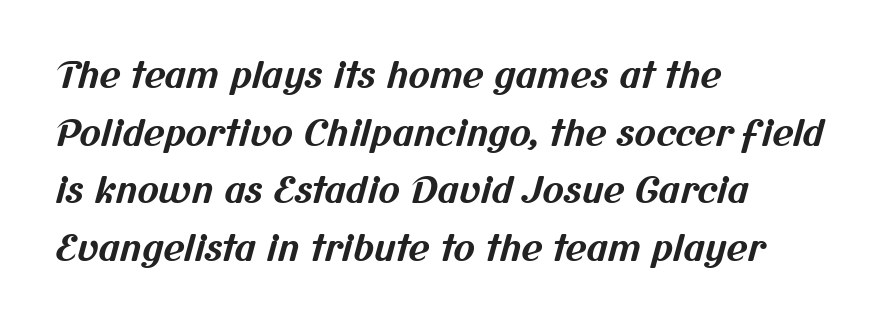
The image shows 36 px bold sans-serif type; set left-aligned, normal line spacing (1.6x), normal letter spacing, not underlined; medium stroke contrast and a medium x-height.
